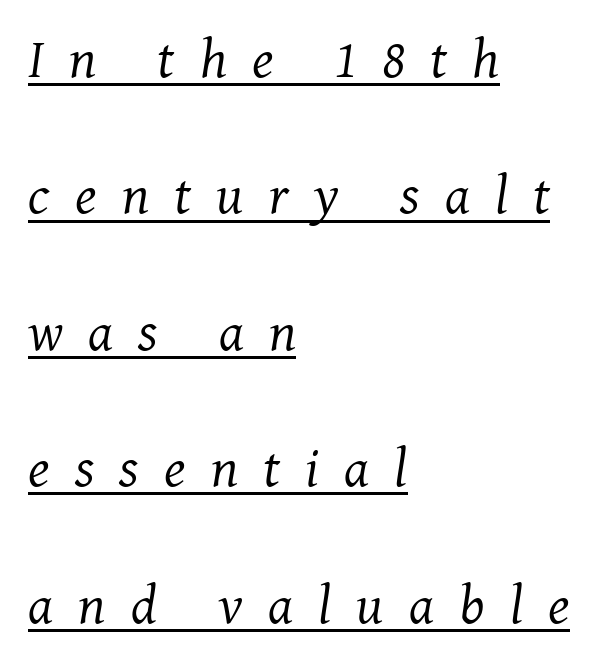
{"serif": "yes", "italic": "yes", "lean": "right", "slant_degrees": 8, "bold": "no", "weight": "regular", "width": "normal", "stroke_contrast": "medium", "x_height": "medium", "monospaced": "no", "underline": "yes", "align": "left", "line_spacing": "loose", "line_spacing_ratio": 2.48, "letter_spacing": "wide", "letter_spacing_em": 0.46, "glyph_px": 55}
